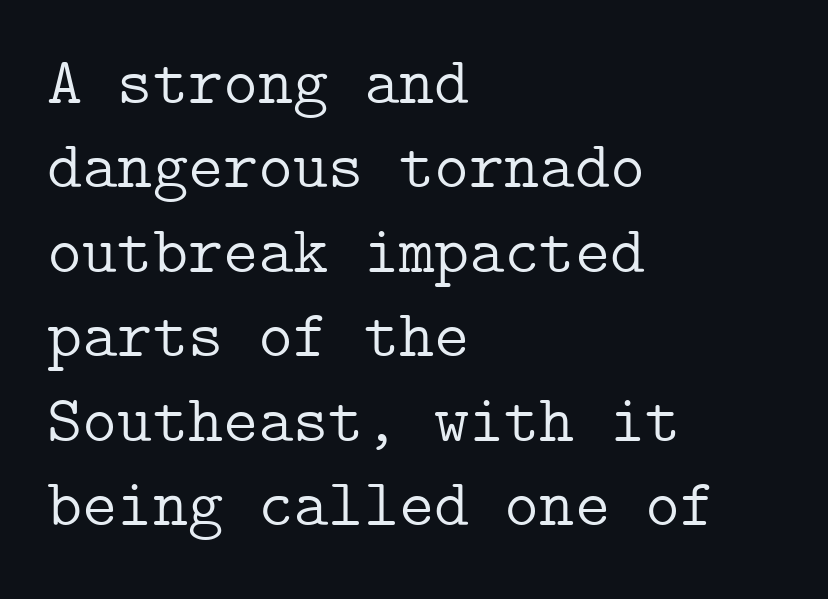
The image shows 67 px light serif type, upright; set left-aligned, normal line spacing (1.26x), normal letter spacing, not underlined; low stroke contrast and a medium x-height.
